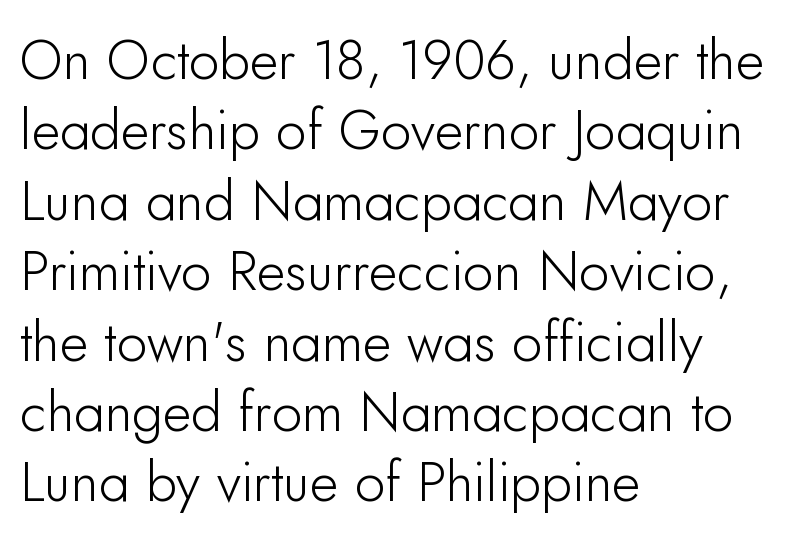
Examine the stroke ends and you'll find no serifs. Proportional: the letters do not fall into vertical columns. Students, note that the glyphs here touch the page at normal intervals. The string is rendered with underlining switched off.
